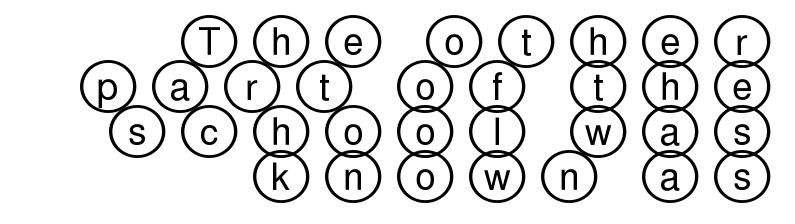
The gaps between neighbouring characters are conspicuously large. Underlining? Definitely not there. Alignment: flush right. The lettering holds an erect, upright posture throughout.
